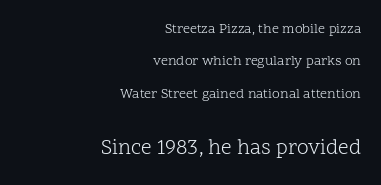
{"italic": "no", "bold": "no", "underline": "no", "align": "right", "line_spacing": "loose", "line_spacing_ratio": 2.32, "letter_spacing": "normal", "letter_spacing_em": 0.0, "larger_block": "second", "size_ratio": 1.5, "glyph_px": 21}
